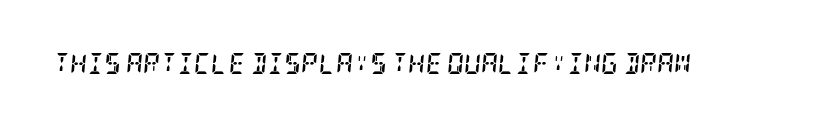
The image shows 21 px bold type, italic (leaning right); set normal letter spacing, not underlined.
